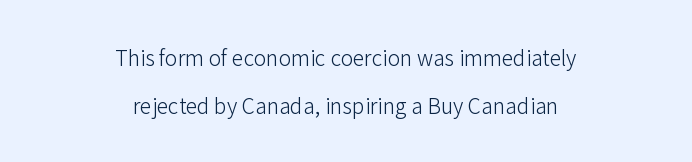
Line starts and ends both wander, symmetrically. The weight tops out at a normal text grade. The lines are spread far apart with generous leading. Upright lettering throughout. The horizontal fit of the characters is conventional and even.
